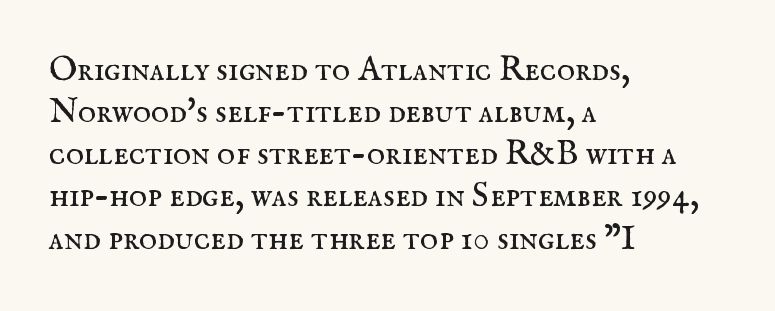
These lines are rendered in a variable-pitch font. In terms of letterspacing, this is plain default setting. The font's upright variant was chosen for this text. The specimen omits any rule beneath the text block's lines. The weight tops out at a normal text grade.
